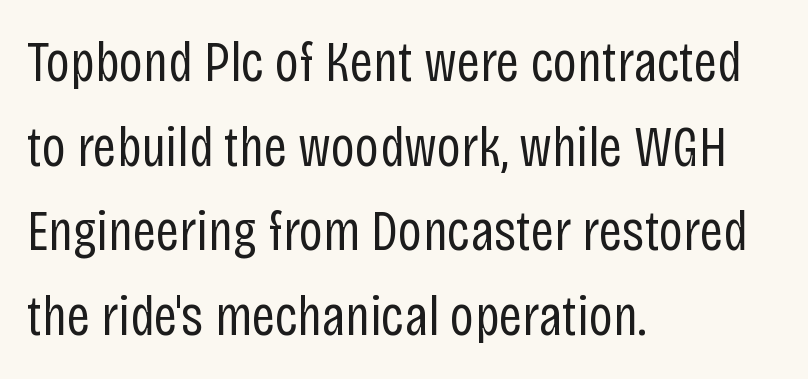
The image shows 58 px regular-weight, condensed sans-serif type, upright; set left-aligned, normal line spacing (1.46x), normal letter spacing, not underlined; low stroke contrast and a large x-height.
